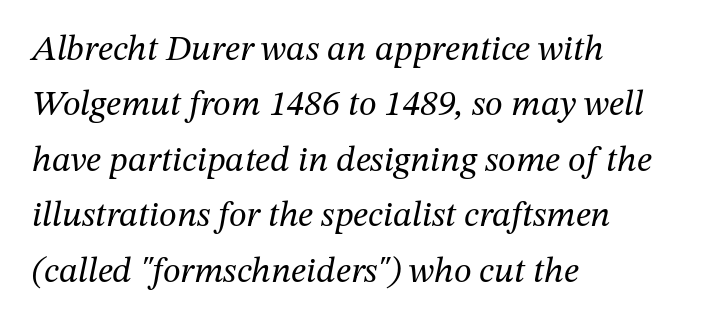
Q: Is the text bold? A: No.
Q: Is the text italic (slanted)? A: Yes, it leans right by about 12 degrees.
Q: Is the typeface a serif or a sans-serif typeface? A: Serif.
Q: Is the text underlined? A: No.
Q: How is the paragraph aligned? A: Left-aligned.
Q: Is the spacing between letters normal or unusually wide? A: Normal.
Q: Is the spacing between lines tight, normal or loose? A: Normal.
Q: Width (condensed, normal, or wide)? A: Normal.
Q: Stroke contrast? A: Medium.
Q: x-height? A: Medium.
Q: Monospaced? A: No.
